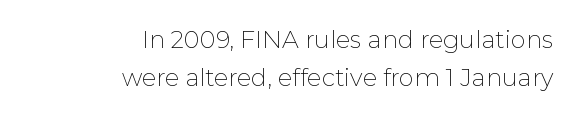
{"italic": "no", "bold": "no", "underline": "no", "align": "right", "line_spacing": "normal", "line_spacing_ratio": 1.6, "letter_spacing": "normal", "letter_spacing_em": 0.0, "glyph_px": 24}
